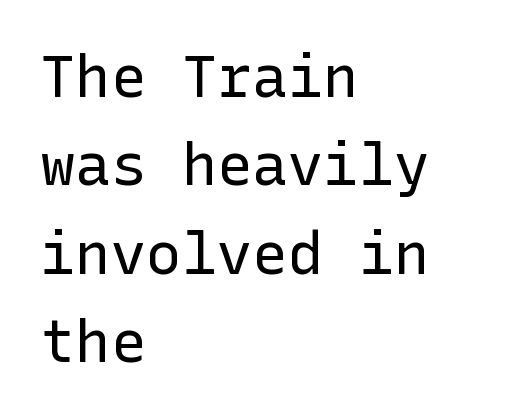
{"serif": "no", "italic": "no", "bold": "no", "weight": "regular", "width": "normal", "stroke_contrast": "low", "x_height": "medium", "underline": "no", "align": "left", "line_spacing": "normal", "line_spacing_ratio": 1.5, "letter_spacing": "normal", "letter_spacing_em": 0.0, "glyph_px": 59}
